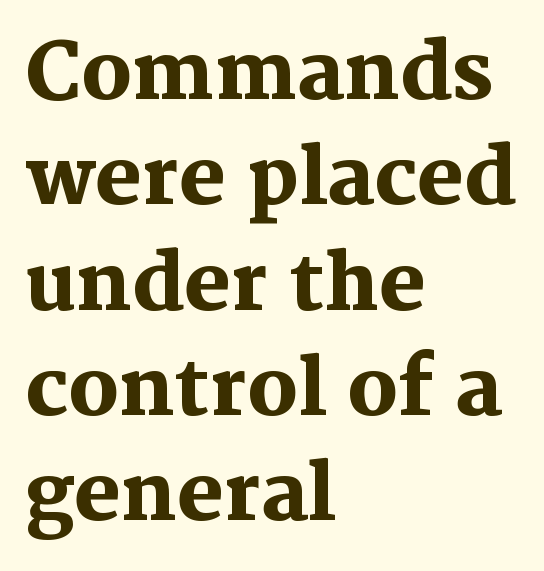
The text was rendered using a seriffed face with decorative stroke endings. Does extra space separate the letters? No, they use regular spacing. Descenders are the only things crossing below the line. Spacing verdict: proportional, widths tailored to each character. Leading matches the norm, producing a regular column.
